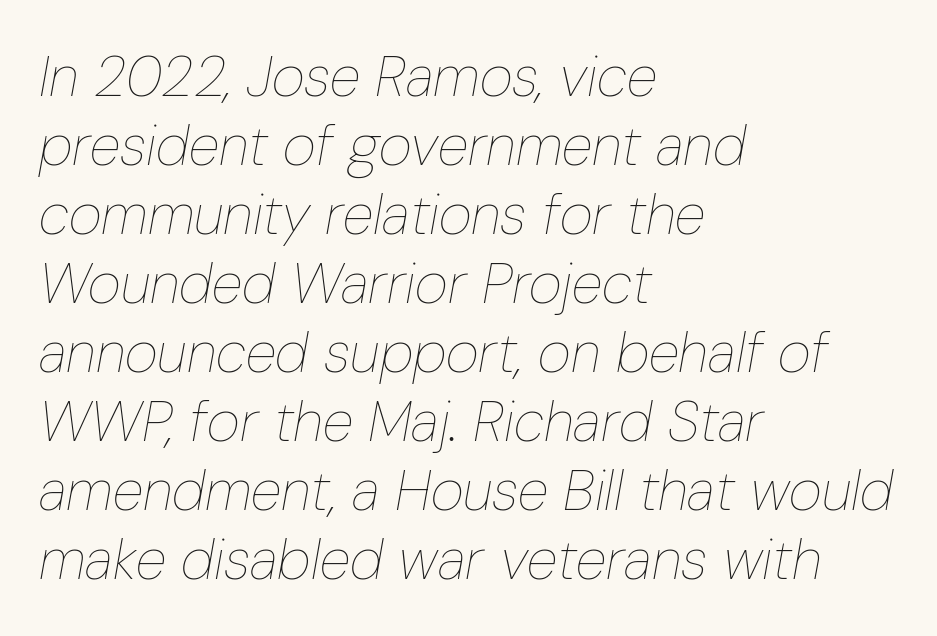
Q: Is the text bold? A: No.
Q: Is the text italic (slanted)? A: Yes, it leans right by about 10 degrees.
Q: Is the text underlined? A: No.
Q: How is the paragraph aligned? A: Left-aligned.
Q: Is the spacing between letters normal or unusually wide? A: Normal.
Q: Width (condensed, normal, or wide)? A: Condensed.
Q: Stroke contrast? A: Low.
Q: x-height? A: Medium.
Q: Monospaced? A: No.
